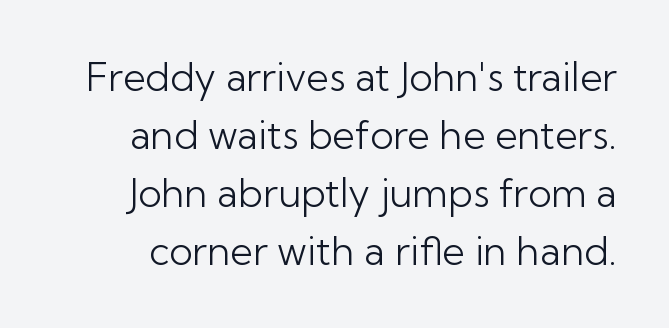
Q: Is the text bold? A: No.
Q: Is the text italic (slanted)? A: No, it is upright.
Q: Is the typeface a serif or a sans-serif typeface? A: Sans-serif.
Q: Is the text underlined? A: No.
Q: Is the spacing between letters normal or unusually wide? A: Normal.
Q: Is the spacing between lines tight, normal or loose? A: Normal.
Q: Width (condensed, normal, or wide)? A: Normal.
Q: Stroke contrast? A: Low.
Q: x-height? A: Medium.
Q: Monospaced? A: No.
